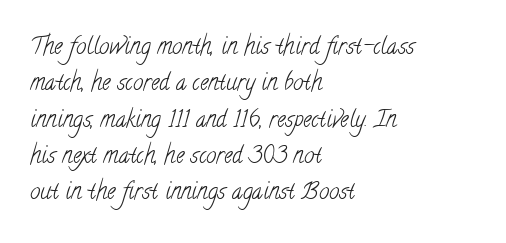
{"bold": "no", "underline": "no", "align": "left", "line_spacing": "normal", "line_spacing_ratio": 1.58, "letter_spacing": "normal", "letter_spacing_em": 0.0, "glyph_px": 23}
